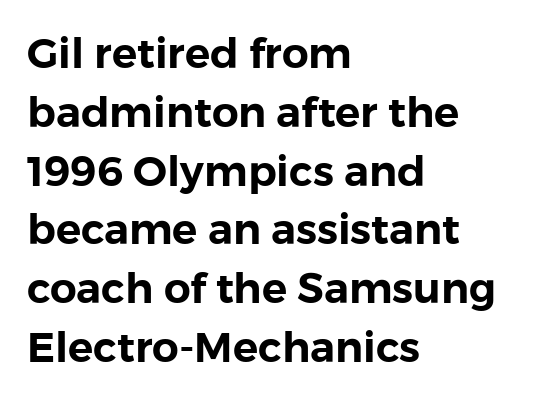
Notice how the passage keeps a crisp vertical edge on the left only. Inter-character spacing is left at the font's built-in metrics. Every character sits straight up, as roman type does. The specimen omits any rule beneath the text block's lines. Each letter keeps its own natural width here, so spacing adapts to shape. What's the leading like? Ordinary, nothing unusual.
